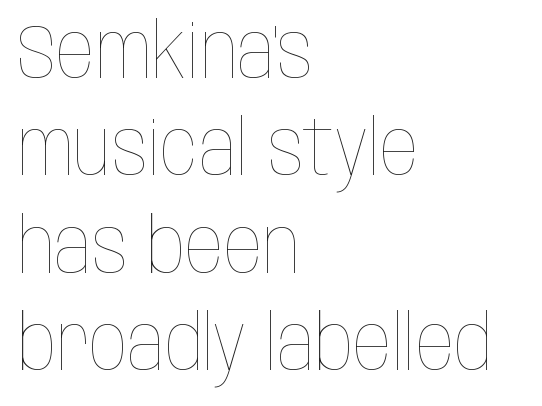
Q: Is the text bold? A: No.
Q: Is the text italic (slanted)? A: No, it is upright.
Q: Is the text underlined? A: No.
Q: How is the paragraph aligned? A: Left-aligned.
Q: Is the spacing between letters normal or unusually wide? A: Normal.
Q: Is the spacing between lines tight, normal or loose? A: Normal.
Q: Width (condensed, normal, or wide)? A: Condensed.
Q: Stroke contrast? A: Low.
Q: x-height? A: Large.
Q: Monospaced? A: No.
